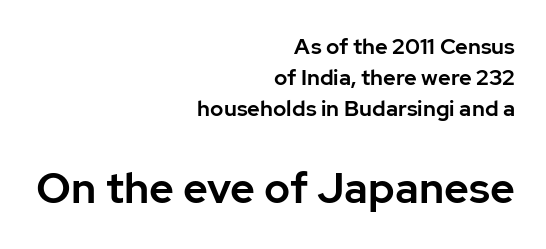
Here the designer chose a conventional face with non-uniform glyph widths. The rendering keeps characters at their native spacing. Every row of glyphs terminates at an identical x-position on the right. Underline: absent. Caption: upper text group reduced, lower text group enlarged. You can tell from the bare stems that sans-serif type was used.
